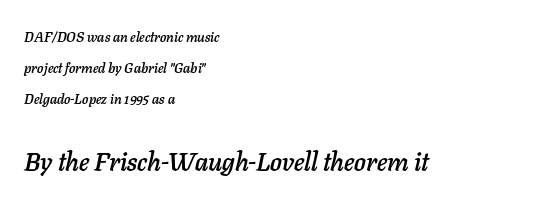
Q: Is the text italic (slanted)? A: Yes, it leans right by about 11 degrees.
Q: Is the text underlined? A: No.
Q: How is the paragraph aligned? A: Left-aligned.
Q: Is the spacing between letters normal or unusually wide? A: Normal.
Q: Is the spacing between lines tight, normal or loose? A: Loose.
Q: Which block of text is set in a larger size, the first (top) or the second (bottom)? A: The second (bottom) one.
